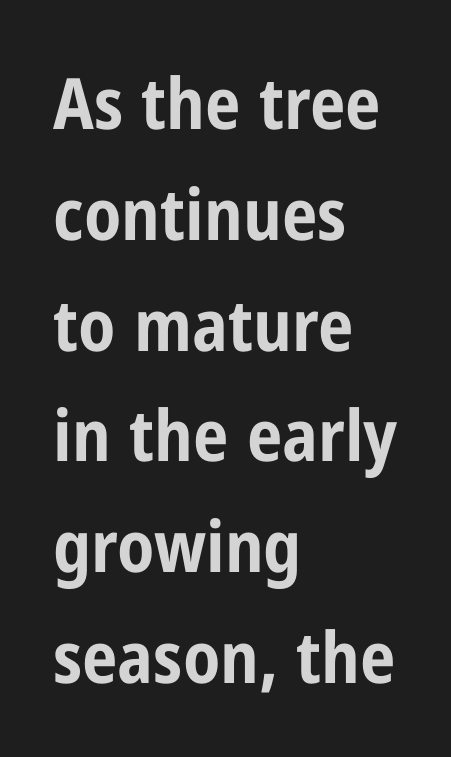
{"serif": "no", "italic": "no", "bold": "yes", "weight": "bold", "width": "condensed", "stroke_contrast": "low", "x_height": "medium", "monospaced": "no", "underline": "no", "align": "left", "line_spacing": "normal", "line_spacing_ratio": 1.56, "letter_spacing": "normal", "letter_spacing_em": 0.0, "glyph_px": 71}
